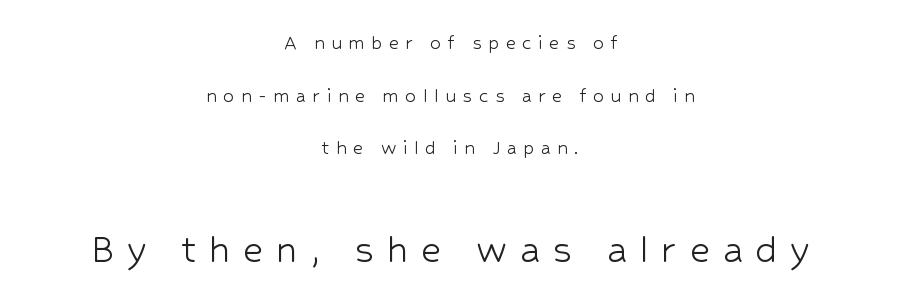
The image shows 44 px light sans-serif type, upright; set centered, loose line spacing (2.39x), unusually wide letter spacing (+0.29 em), not underlined; the second (bottom) block is 2.0x larger; low stroke contrast and a medium x-height.
